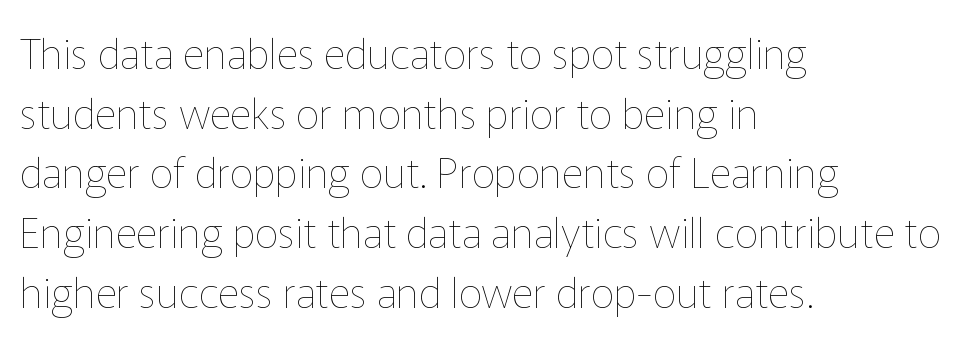
Q: Is the text bold? A: No.
Q: Is the text italic (slanted)? A: No, it is upright.
Q: Is the text underlined? A: No.
Q: How is the paragraph aligned? A: Left-aligned.
Q: Is the spacing between letters normal or unusually wide? A: Normal.
Q: Is the spacing between lines tight, normal or loose? A: Normal.
Q: Width (condensed, normal, or wide)? A: Normal.
Q: Stroke contrast? A: Low.
Q: x-height? A: Medium.
Q: Monospaced? A: No.
